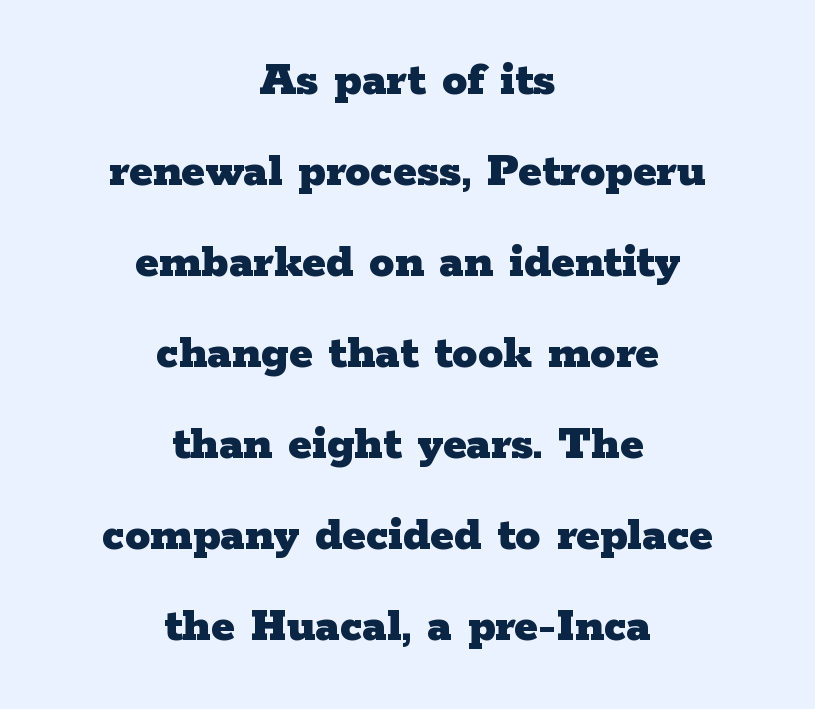
Q: Is the text bold? A: Yes.
Q: Is the text italic (slanted)? A: No, it is upright.
Q: Is the typeface a serif or a sans-serif typeface? A: Serif.
Q: Is the text underlined? A: No.
Q: How is the paragraph aligned? A: Centered.
Q: Is the spacing between letters normal or unusually wide? A: Normal.
Q: Width (condensed, normal, or wide)? A: Wide.
Q: Stroke contrast? A: Low.
Q: x-height? A: Medium.
Q: Monospaced? A: No.
